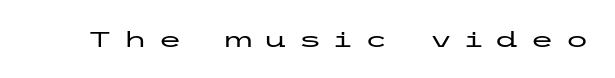
The image shows 22 px text type, upright; set unusually wide letter spacing (+0.49 em), not underlined.
